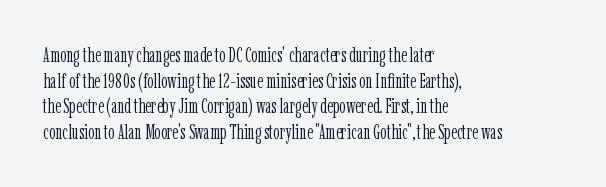
{"italic": "no", "bold": "no", "underline": "no", "align": "left", "line_spacing": "normal", "line_spacing_ratio": 1.28, "letter_spacing": "normal", "letter_spacing_em": 0.0, "glyph_px": 20}
